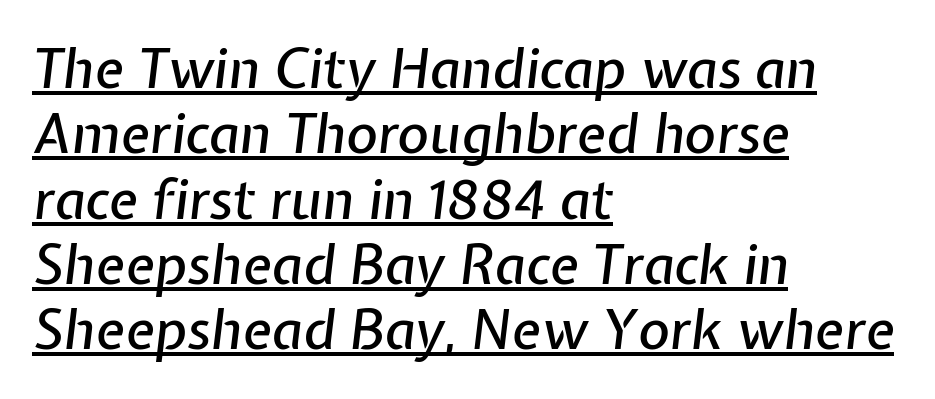
{"italic": "yes", "lean": "right", "slant_degrees": 7, "width": "normal", "stroke_contrast": "low", "x_height": "medium", "monospaced": "no", "underline": "yes", "align": "left", "line_spacing_ratio": 1.21, "letter_spacing": "normal", "letter_spacing_em": 0.0, "glyph_px": 54}
